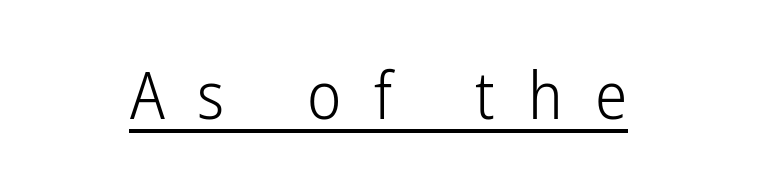
The image shows 65 px light, condensed sans-serif type, upright; set unusually wide letter spacing (+0.5 em), underlined; low stroke contrast and a medium x-height.
